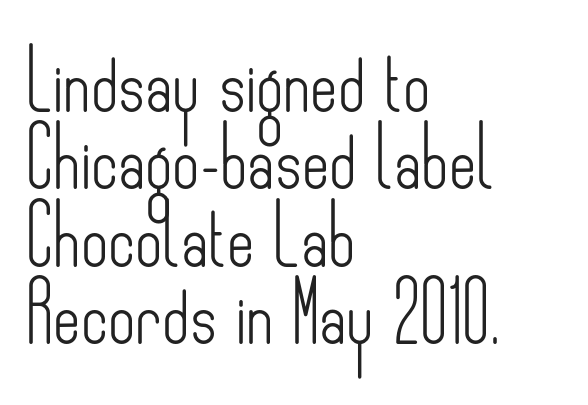
Characters remain perfectly vertical along every line. All the whitespace from short lines collects on the right. Quick note: underline off. Classification — sans serif. Nothing heavy about these letters — not bold at all. Think of a printed novel: that variable character pitch is what you see here.
